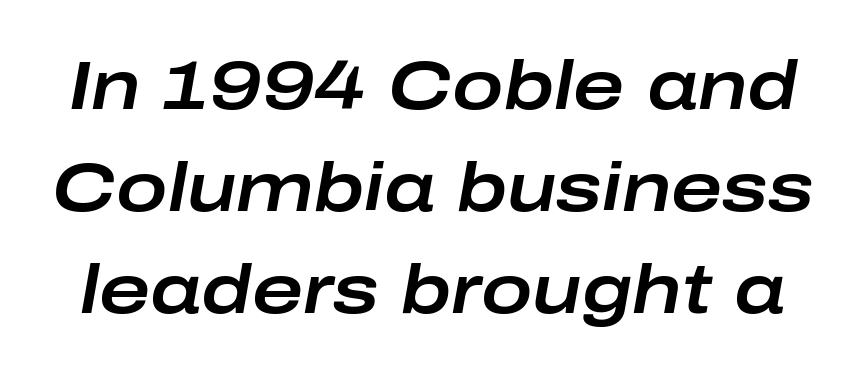
{"italic": "yes", "lean": "right", "slant_degrees": 10, "width": "wide", "stroke_contrast": "low", "x_height": "medium", "monospaced": "no", "underline": "no", "line_spacing": "normal", "line_spacing_ratio": 1.48, "letter_spacing": "normal", "letter_spacing_em": 0.0, "glyph_px": 69}
